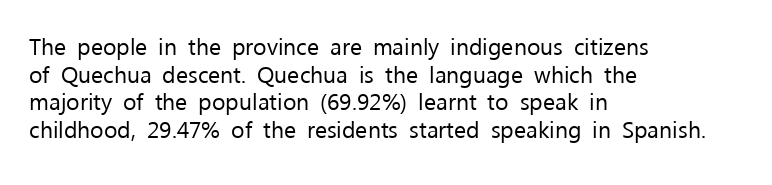
Unlike italic type, these characters show no tilt at all. The string is rendered with underlining switched off. The lines are quadded left. Tracking here is standard; glyphs follow each other at the usual distance. The letters look calm and open, with moderate or lighter stems.
